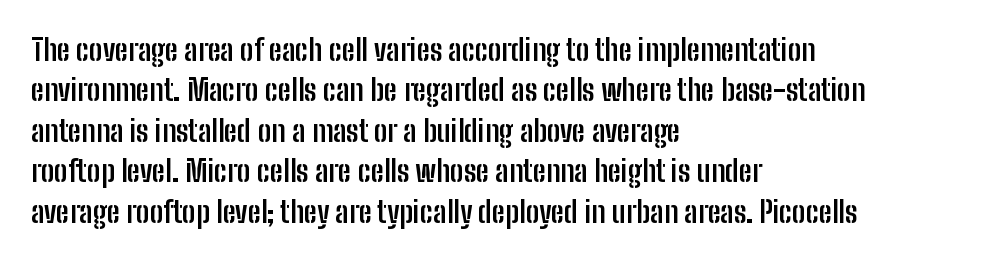
The image shows 30 px semibold, condensed sans-serif type, upright; set left-aligned, normal line spacing (1.35x), normal letter spacing, not underlined; low stroke contrast and a medium x-height.
